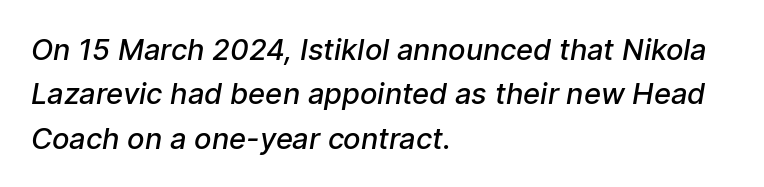
The image shows 29 px semibold sans-serif type; set left-aligned, normal line spacing (1.53x), normal letter spacing, not underlined; low stroke contrast and a medium x-height.
